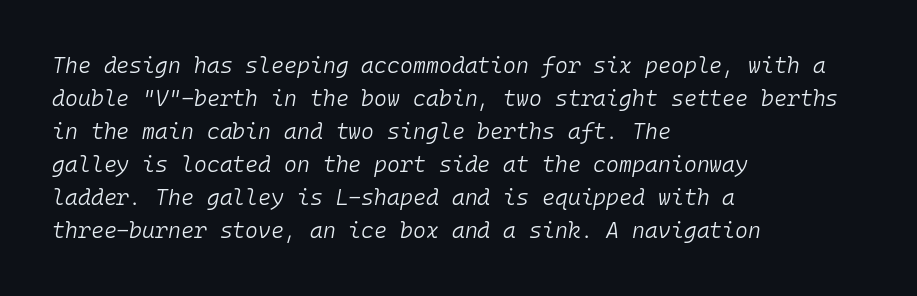
The image shows 22 px text type, italic (leaning right); set left-aligned, normal line spacing (1.5x), normal letter spacing, not underlined.
